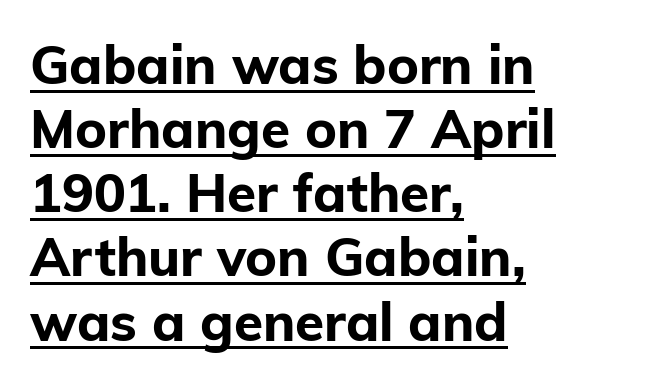
{"serif": "no", "italic": "no", "bold": "yes", "weight": "bold", "width": "normal", "stroke_contrast": "low", "x_height": "medium", "monospaced": "no", "underline": "yes", "align": "left", "line_spacing_ratio": 1.21, "letter_spacing": "normal", "letter_spacing_em": 0.0, "glyph_px": 53}
